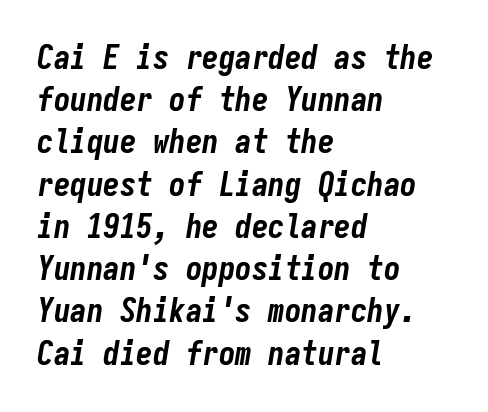
Honestly, the letter spacing is just normal — you wouldn't notice it. Italic? Definitely — the glyphs are oblique. This rendering uses left alignment, leaving the right contour irregular. Regular leading. Emphasis by weight is at full strength: bold. Is this a fixed-width face? Yes — each glyph sits in an identical cell.
